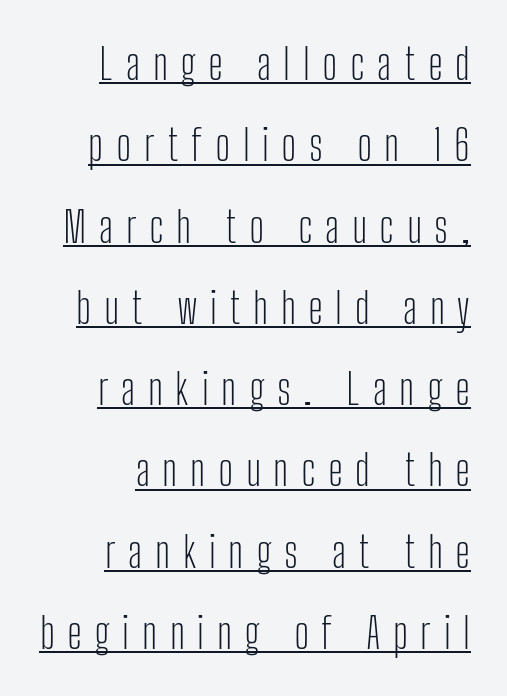
The lines are quadded right. Classification — sans serif. The axis of the letterforms is exactly vertical. You could not count columns in this text — the font is proportionally spaced. Notice how a bar underscores the lettering throughout. Heft: none added — not bold.
